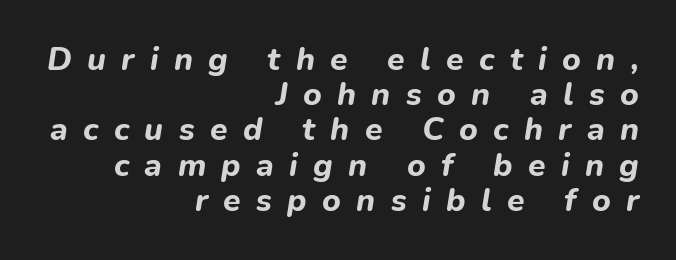
Q: Is the text bold? A: Yes.
Q: Is the text italic (slanted)? A: Yes, it leans right by about 9 degrees.
Q: Is the text underlined? A: No.
Q: How is the paragraph aligned? A: Right-aligned.
Q: Is the spacing between letters normal or unusually wide? A: Unusually wide.
Q: Is the spacing between lines tight, normal or loose? A: Tight.
Q: Width (condensed, normal, or wide)? A: Normal.
Q: Stroke contrast? A: Low.
Q: x-height? A: Medium.
Q: Monospaced? A: No.
